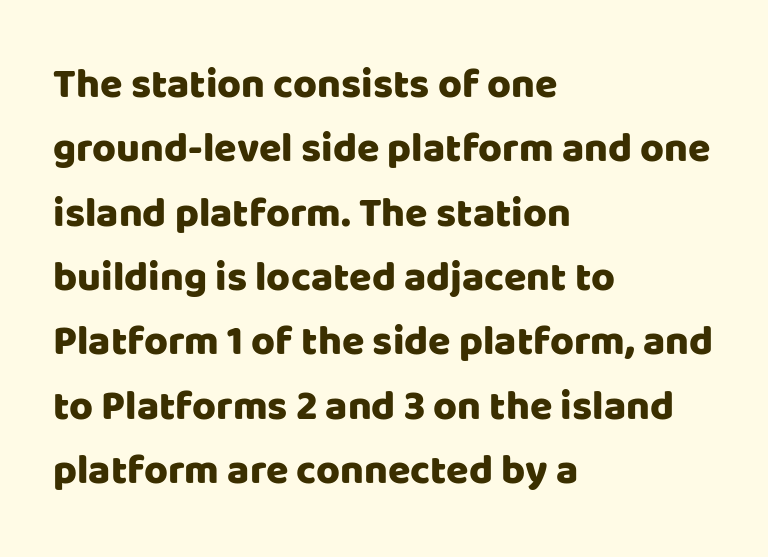
Q: Is the text italic (slanted)? A: No, it is upright.
Q: Is the typeface a serif or a sans-serif typeface? A: Sans-serif.
Q: Is the text underlined? A: No.
Q: How is the paragraph aligned? A: Left-aligned.
Q: Is the spacing between letters normal or unusually wide? A: Normal.
Q: Is the spacing between lines tight, normal or loose? A: Normal.
Q: Width (condensed, normal, or wide)? A: Normal.
Q: Stroke contrast? A: Low.
Q: x-height? A: Large.
Q: Monospaced? A: No.
